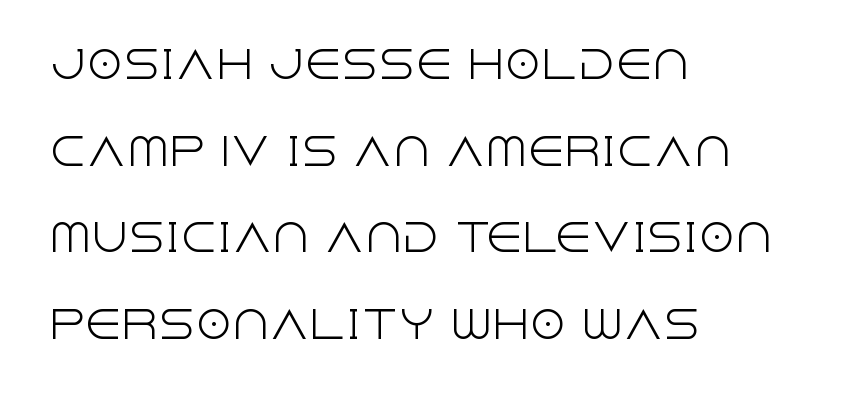
Q: Is the text bold? A: No.
Q: Is the text italic (slanted)? A: No, it is upright.
Q: Is the typeface a serif or a sans-serif typeface? A: Sans-serif.
Q: Is the text underlined? A: No.
Q: How is the paragraph aligned? A: Left-aligned.
Q: Is the spacing between letters normal or unusually wide? A: Normal.
Q: Is the spacing between lines tight, normal or loose? A: Loose.
Q: Width (condensed, normal, or wide)? A: Normal.
Q: x-height? A: Large.
Q: Monospaced? A: No.
